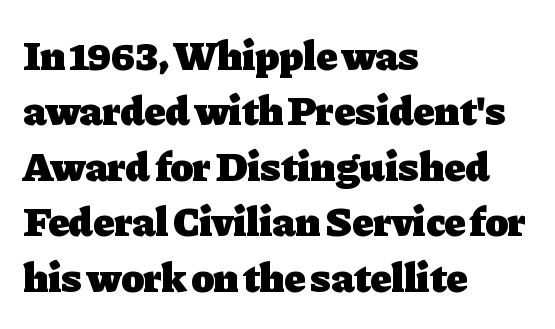
The image shows 42 px heavy serif type, upright; set left-aligned, normal line spacing (1.32x), normal letter spacing, not underlined; low stroke contrast and a medium x-height.
